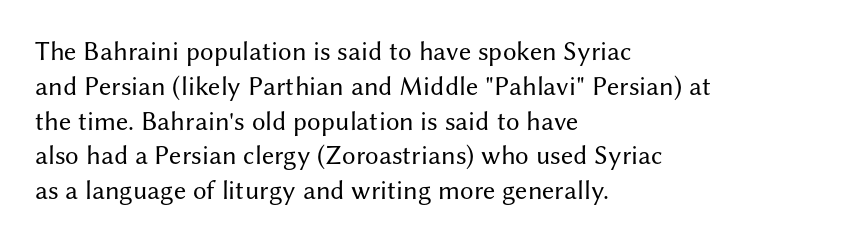
This sample keeps an unexceptional amount of space between lines. Characters remain perfectly vertical along every line. The gap between lines stays unmarked. Is this a heavy cut? Hardly; it is regular or lighter.
